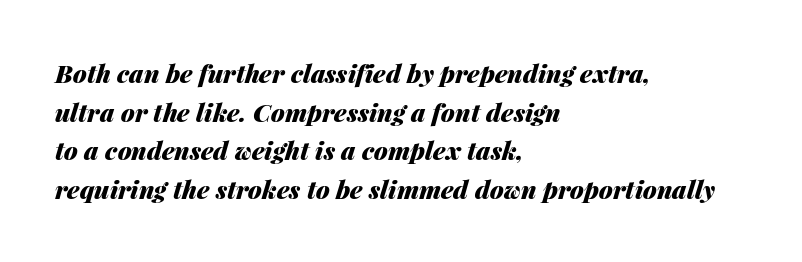
Q: Is the text bold? A: Yes.
Q: Is the text italic (slanted)? A: Yes, it leans right by about 14 degrees.
Q: Is the text underlined? A: No.
Q: How is the paragraph aligned? A: Left-aligned.
Q: Is the spacing between letters normal or unusually wide? A: Normal.
Q: Is the spacing between lines tight, normal or loose? A: Normal.
